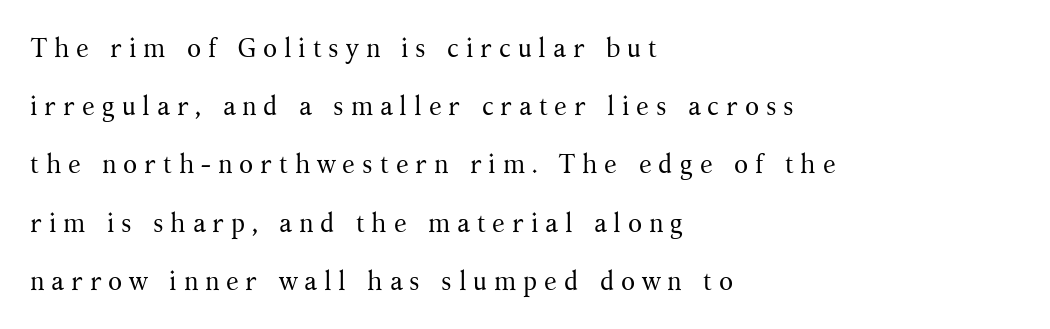
Airy leading. A typesetter would mark this as roman, not italic. Words float on clear page, feet unadorned. A classic flush-left, rag-right setting is used for this passage. Observe the wide spacing: letters keep a clear distance from each other. The cut favours lightness, reaching ordinary text weight at its darkest.
